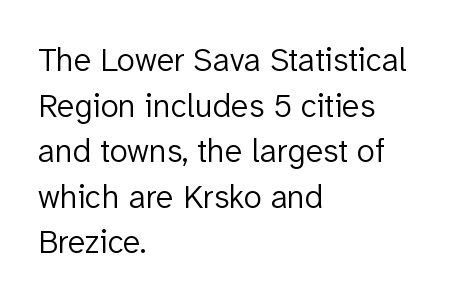
The image shows 33 px light sans-serif type, upright; set left-aligned, normal line spacing (1.38x), normal letter spacing, not underlined; low stroke contrast and a medium x-height.
